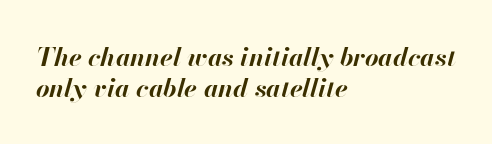
This is heavy type, rendered in bold. Type without underlining. These lines are set flush left with a ragged right edge. Standard letterfit; no display-style spreading of the glyphs. This is oblique type, the kind used for emphasis or titles.
